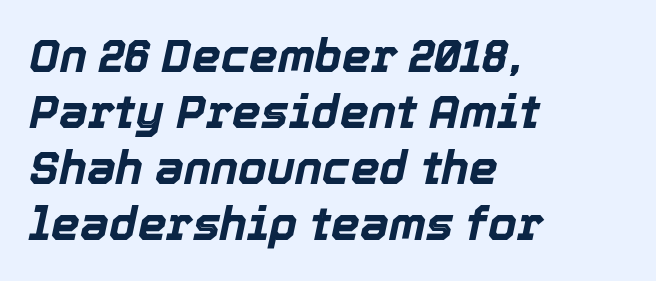
The space directly below the letters is spotless. The rendering uses natural spacing where letterforms have individual widths. The typesetting leans heavy: a genuine bold. A typesetter would call this zero additional tracking. Does the lettering tilt? It does — this is italic. These lines are set flush left with a ragged right edge.
